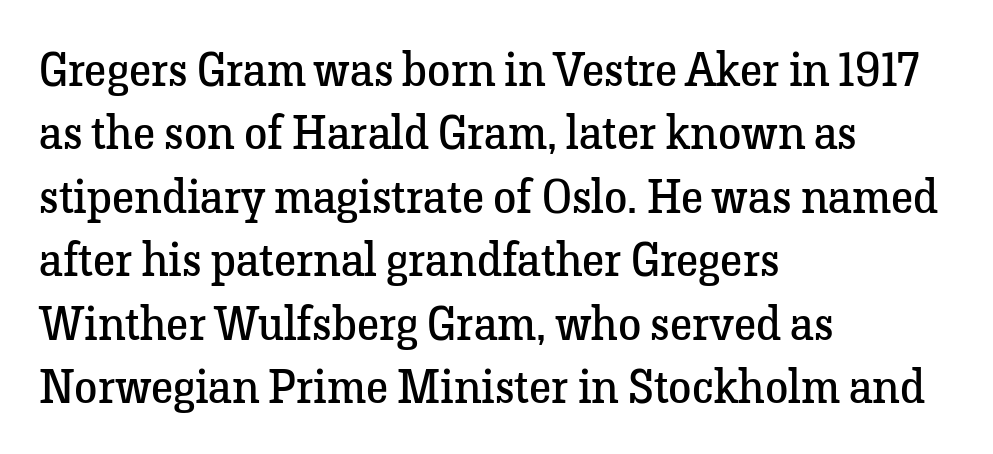
Q: Is the text bold? A: No.
Q: Is the text italic (slanted)? A: No, it is upright.
Q: Is the typeface a serif or a sans-serif typeface? A: Serif.
Q: Is the text underlined? A: No.
Q: How is the paragraph aligned? A: Left-aligned.
Q: Is the spacing between letters normal or unusually wide? A: Normal.
Q: Is the spacing between lines tight, normal or loose? A: Normal.
Q: Width (condensed, normal, or wide)? A: Normal.
Q: Stroke contrast? A: Low.
Q: x-height? A: Medium.
Q: Monospaced? A: No.
